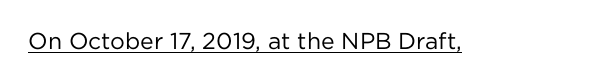
Q: Is the text bold? A: No.
Q: Is the text italic (slanted)? A: No, it is upright.
Q: Is the text underlined? A: Yes.
Q: Is the spacing between letters normal or unusually wide? A: Normal.
